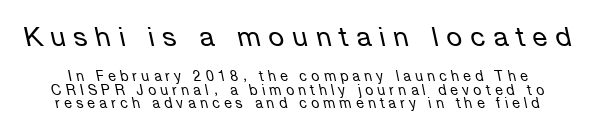
Whoever set this made the first block the dominant, larger element. Weight: not bold — regular or lighter. Bare-footed words on every line. Interline gaps are noticeably narrow in this sample. Substantial extra tracking has been applied to these lines.
